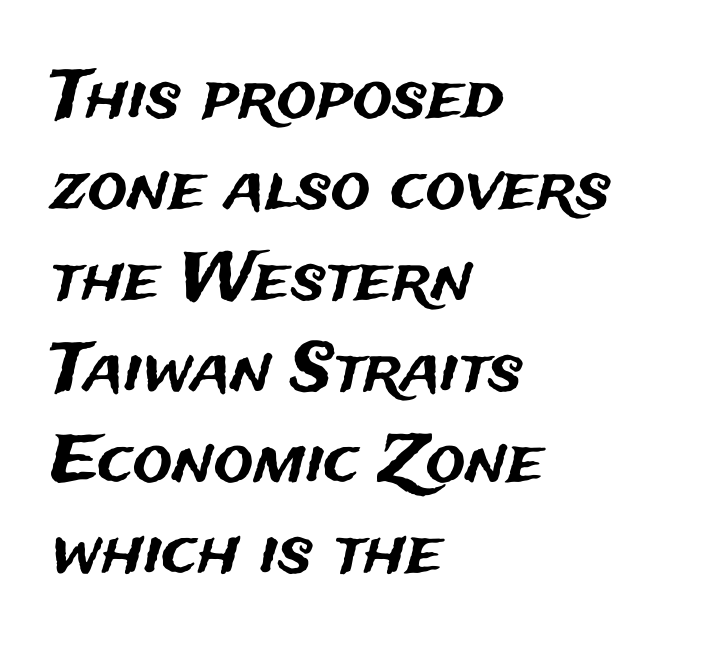
Does extra space separate the letters? No, they use regular spacing. Here the designer chose a conventional face with non-uniform glyph widths. Line spacing here is normal. A typesetter would label this face a sans.
